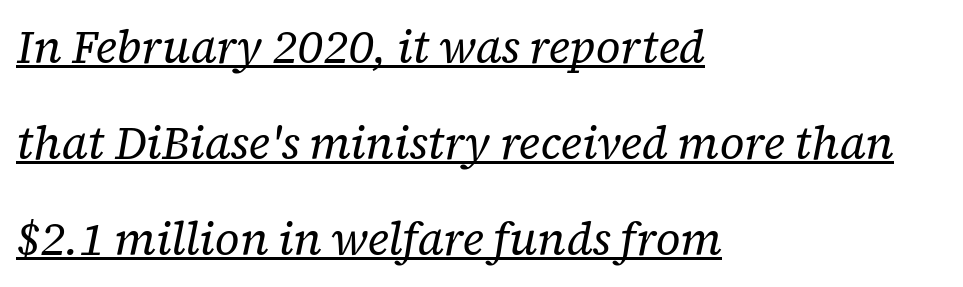
Q: Is the text bold? A: No.
Q: Is the text italic (slanted)? A: Yes, it leans right by about 12 degrees.
Q: Is the typeface a serif or a sans-serif typeface? A: Serif.
Q: Is the text underlined? A: Yes.
Q: How is the paragraph aligned? A: Left-aligned.
Q: Is the spacing between letters normal or unusually wide? A: Normal.
Q: Is the spacing between lines tight, normal or loose? A: Loose.
Q: Width (condensed, normal, or wide)? A: Normal.
Q: Stroke contrast? A: Low.
Q: x-height? A: Medium.
Q: Monospaced? A: No.
